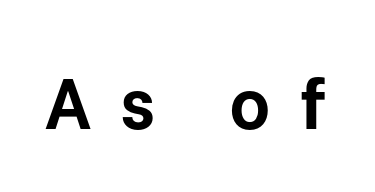
{"serif": "no", "italic": "no", "bold": "yes", "weight": "bold", "width": "normal", "stroke_contrast": "low", "x_height": "medium", "monospaced": "no", "underline": "no", "letter_spacing": "wide", "letter_spacing_em": 0.4, "glyph_px": 71}
